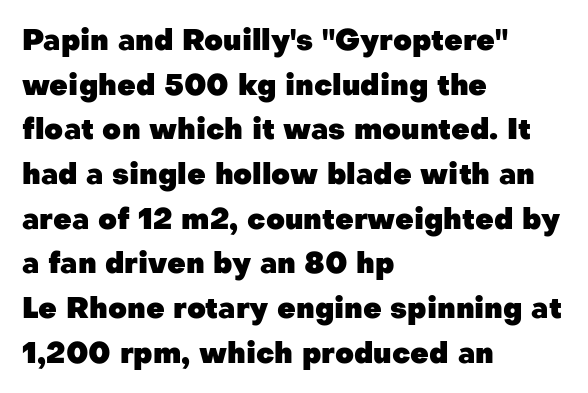
Compared with an ordinary text face, these strokes are far heavier — a full bold. One-word summary of the alignment: left. Looks like regular typesetting: each glyph gets only the width it needs. The passage shown is typeset with a sans-serif family. This is the regular roman posture of the typeface. Observe the ordinary spacing: letters are neighbours, not strangers.
